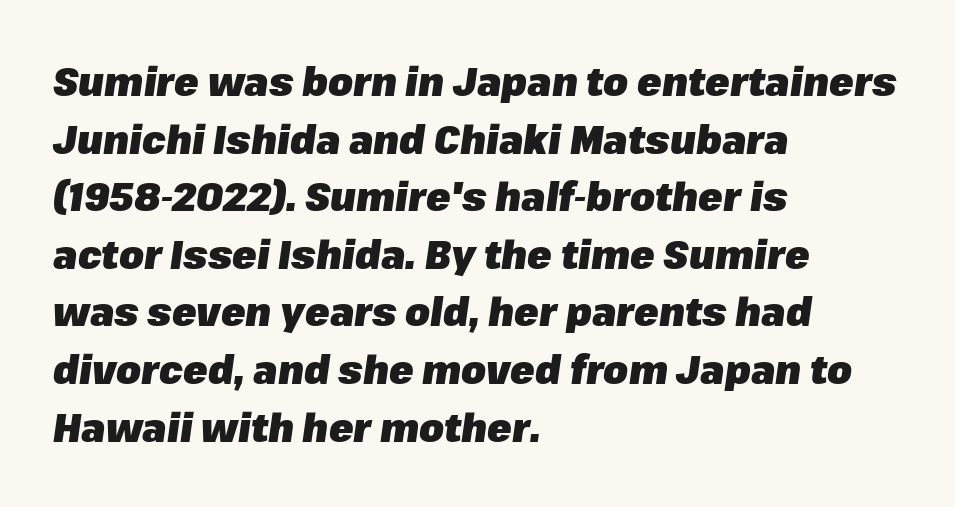
Q: Is the text bold? A: Yes.
Q: Is the text italic (slanted)? A: Yes, it leans right by about 8 degrees.
Q: Is the text underlined? A: No.
Q: How is the paragraph aligned? A: Left-aligned.
Q: Is the spacing between letters normal or unusually wide? A: Normal.
Q: Is the spacing between lines tight, normal or loose? A: Normal.
Q: Width (condensed, normal, or wide)? A: Normal.
Q: Stroke contrast? A: Low.
Q: x-height? A: Medium.
Q: Monospaced? A: No.
